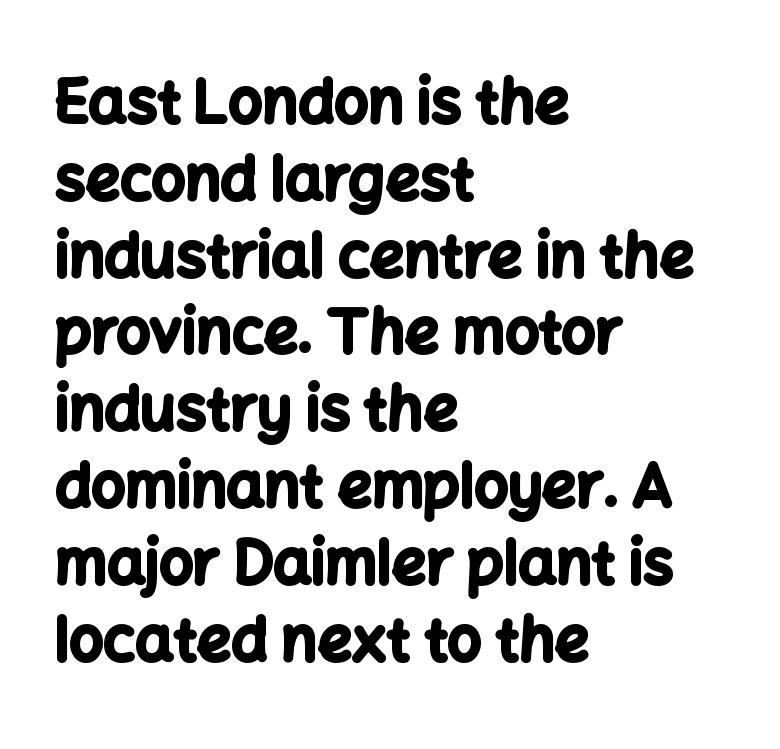
The string is rendered with underlining switched off. On the weight axis this lands at bold, roughly 700. Typographically, this falls in the sans-serif category. There is no visible air inserted between adjacent glyphs.
